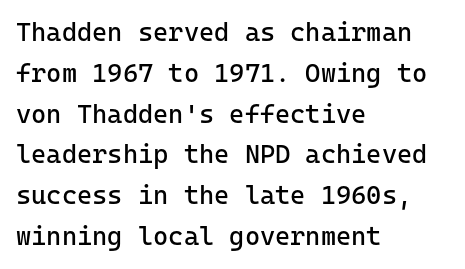
The gap between lines stays unmarked. No extra tracking has been applied to these lines. Does the leading feel generous? No, just average. Short and long lines alike share a common starting point at left.
